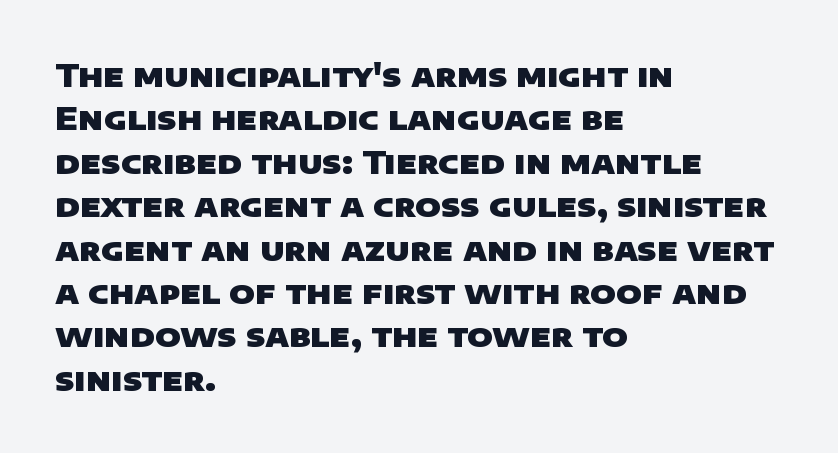
{"serif": "no", "bold": "yes", "weight": "heavy", "width": "wide", "stroke_contrast": "low", "x_height": "large", "monospaced": "no", "underline": "no", "align": "left", "line_spacing": "normal", "line_spacing_ratio": 1.4, "letter_spacing": "normal", "letter_spacing_em": 0.0, "glyph_px": 31}
